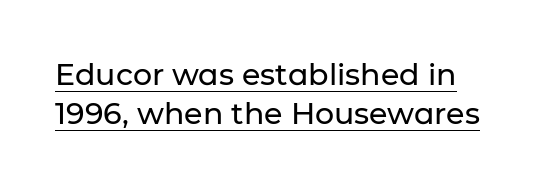
{"serif": "no", "italic": "no", "width": "normal", "stroke_contrast": "low", "x_height": "medium", "monospaced": "no", "underline": "yes", "line_spacing": "normal", "line_spacing_ratio": 1.3, "letter_spacing": "normal", "letter_spacing_em": 0.0, "glyph_px": 30}
